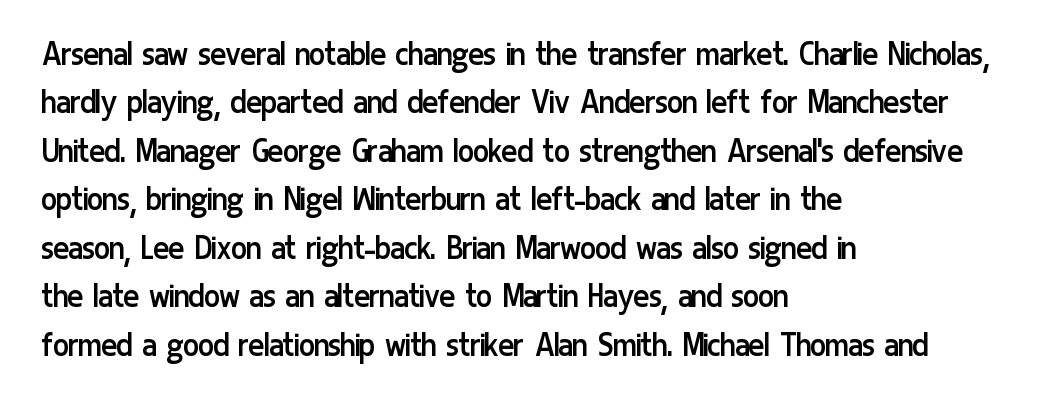
The image shows 37 px regular-weight, condensed sans-serif type, upright; set left-aligned, normal line spacing (1.31x), normal letter spacing, not underlined; low stroke contrast and a medium x-height.
